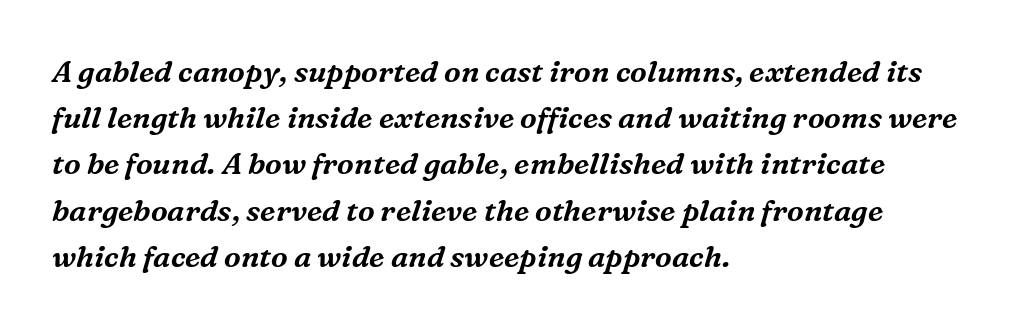
The image shows 30 px serif type, italic (leaning right); set left-aligned, normal line spacing (1.54x), normal letter spacing, not underlined; medium stroke contrast and a medium x-height.
